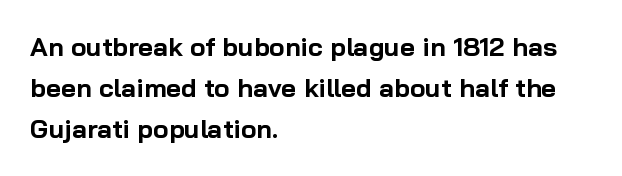
{"italic": "no", "bold": "yes", "underline": "no", "align": "left", "line_spacing": "normal", "line_spacing_ratio": 1.58, "letter_spacing": "normal", "letter_spacing_em": 0.0, "glyph_px": 26}
